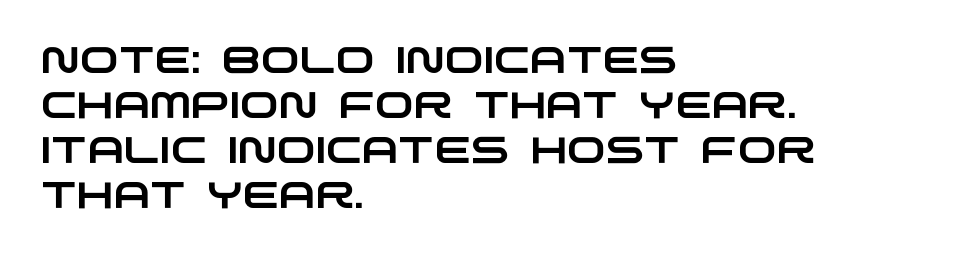
Descenders hang freely into open space. A typesetter would call this proportional, since set widths differ per character. The rendering shows plain stroke endings on the letterforms — a sans-serif design. Observe the ordinary spacing: letters are neighbours, not strangers.
